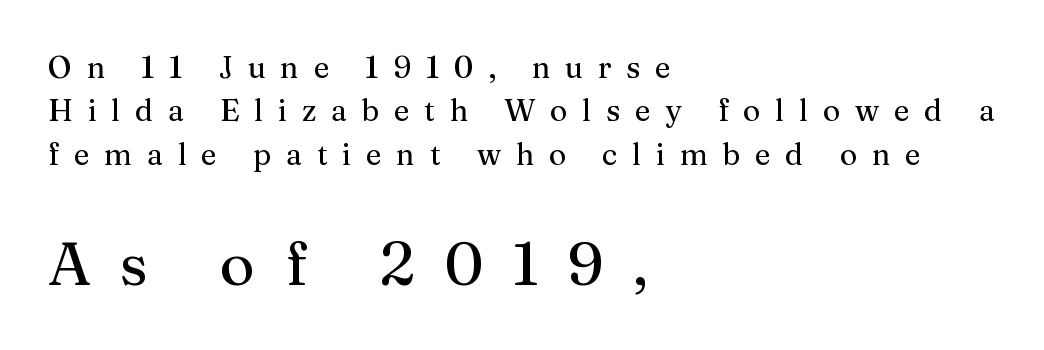
Q: Is the text italic (slanted)? A: No, it is upright.
Q: Is the typeface a serif or a sans-serif typeface? A: Serif.
Q: Is the text underlined? A: No.
Q: How is the paragraph aligned? A: Left-aligned.
Q: Is the spacing between letters normal or unusually wide? A: Unusually wide.
Q: Is the spacing between lines tight, normal or loose? A: Normal.
Q: Which block of text is set in a larger size, the first (top) or the second (bottom)? A: The second (bottom) one.
Q: Width (condensed, normal, or wide)? A: Normal.
Q: Stroke contrast? A: Medium.
Q: x-height? A: Medium.
Q: Monospaced? A: No.
